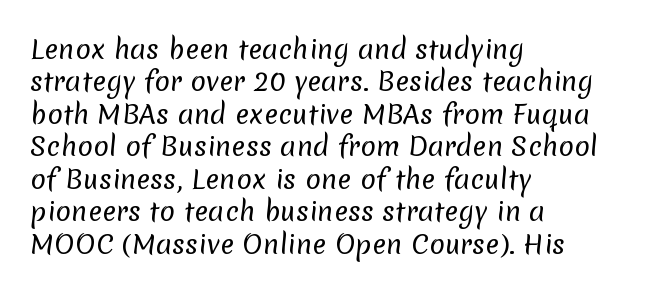
Each new line begins a customary step beneath the previous one. Counters stay open thanks to moderate or lighter strokes. The zone under the glyphs is completely vacant. Leftover space on each line is placed entirely after the last word. Between one letter and the next there's only the usual sliver of space.
